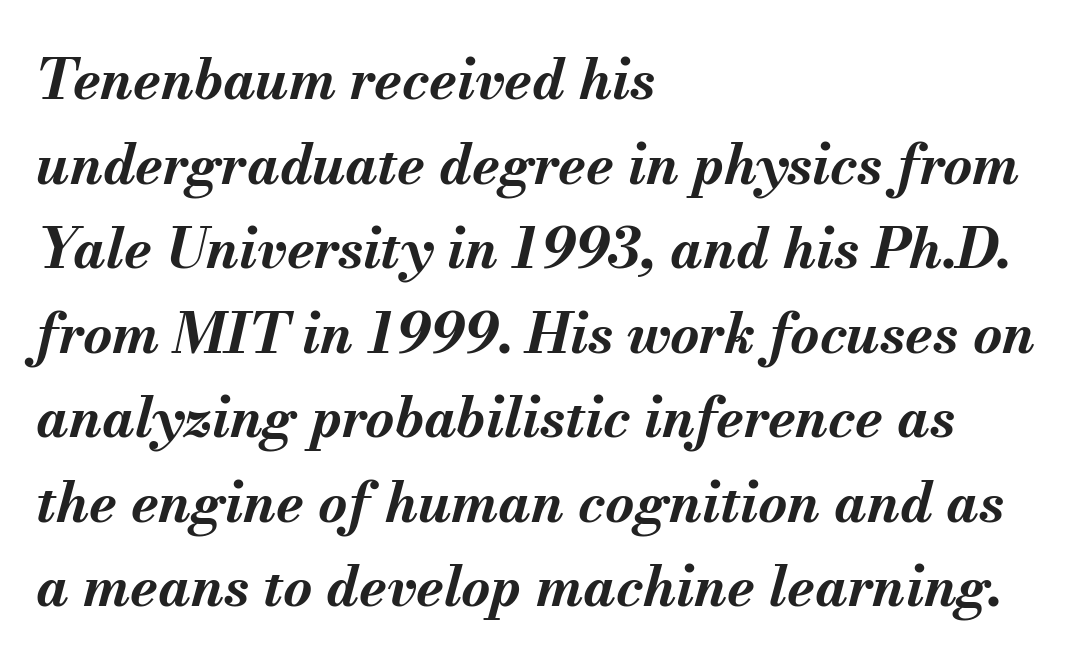
Default kerning and tracking; the words read as compact shapes. A bare baseline throughout the passage. These lines are set flush left with a ragged right edge. Is this a fixed-width face? No — the glyphs have proportional, varying widths. The rendering uses a moderate line-height, typical for paragraphs. The glyphs have the mass of a bold cut.
